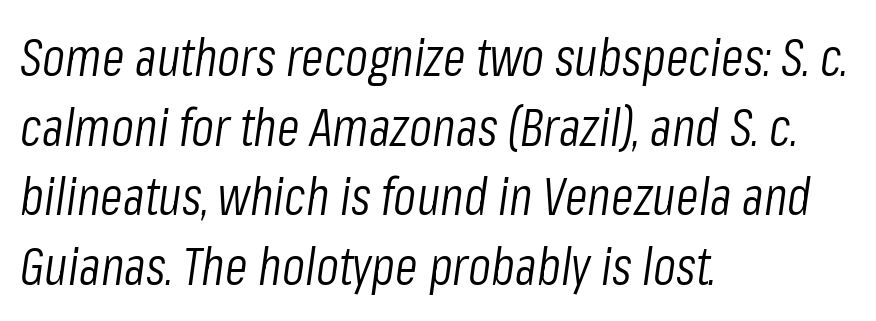
Q: Is the text bold? A: No.
Q: Is the text italic (slanted)? A: Yes, it leans right by about 8 degrees.
Q: Is the text underlined? A: No.
Q: How is the paragraph aligned? A: Left-aligned.
Q: Is the spacing between letters normal or unusually wide? A: Normal.
Q: Is the spacing between lines tight, normal or loose? A: Normal.
Q: Width (condensed, normal, or wide)? A: Condensed.
Q: Stroke contrast? A: Low.
Q: x-height? A: Medium.
Q: Monospaced? A: No.
